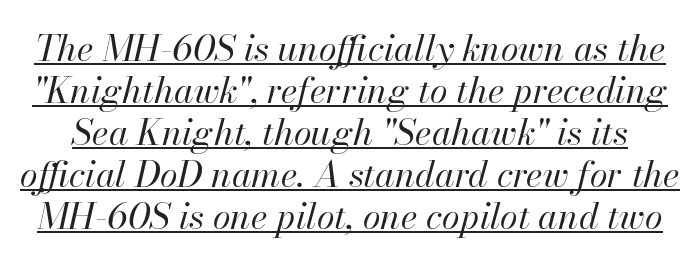
Glance below the letters and you will spot a drawn line. Standard letterfit; no display-style spreading of the glyphs. Each letter keeps its own natural width here, so spacing adapts to shape. The specimen reads as italic at a glance. Stems here are at most as thick as an everyday book face.
